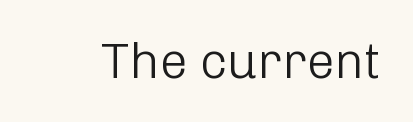
Q: Is the text bold? A: No.
Q: Is the text italic (slanted)? A: No, it is upright.
Q: Is the typeface a serif or a sans-serif typeface? A: Sans-serif.
Q: Is the text underlined? A: No.
Q: Is the spacing between letters normal or unusually wide? A: Normal.
Q: Width (condensed, normal, or wide)? A: Normal.
Q: Stroke contrast? A: Low.
Q: x-height? A: Medium.
Q: Monospaced? A: No.
